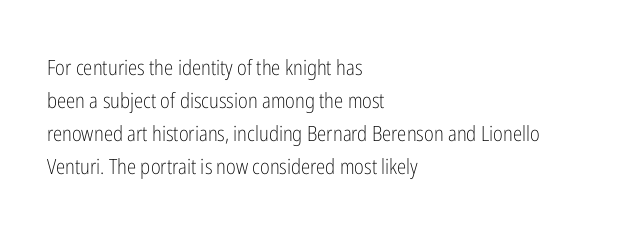
No italicization has been applied; the sample stays upright. This rendering features lettering with no underline. Summary of weight: not heavy and not bold. The typesetter chose a ragged-right arrangement here. The vertical gap from one line to the next is medium.
